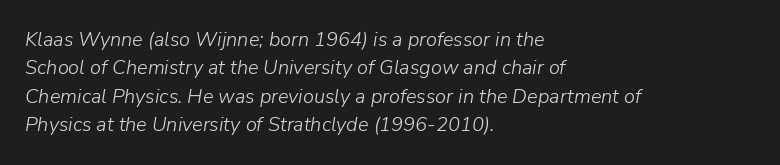
Style check: oblique. A normal amount of white space separates one row of letters from the next. The line texture is even and compact thanks to regular tracking. Letters rest on an invisible, unmarked baseline. The paragraph shown leans on its left margin.
